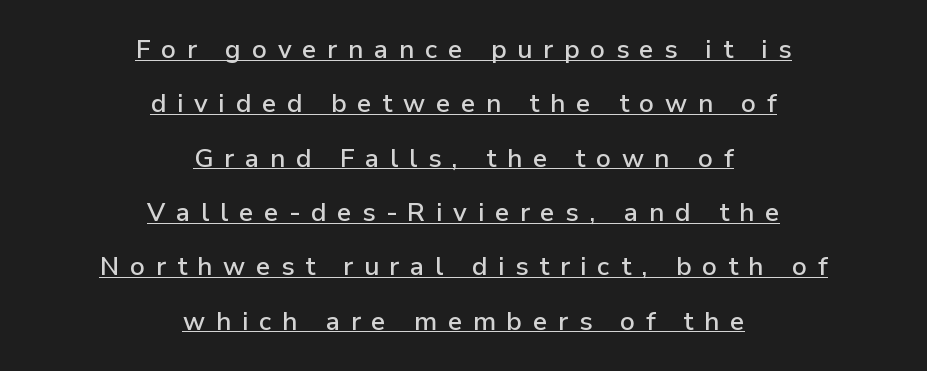
The image shows 26 px text type, upright; set centered, loose line spacing (2.09x), unusually wide letter spacing (+0.41 em), underlined.
